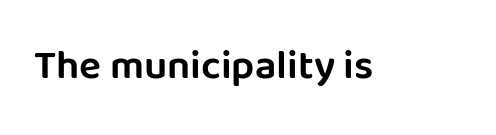
This sample uses plain, unmodified letter spacing. Proportional: the letters do not fall into vertical columns. The zone under the glyphs is completely vacant. The lettering stays uniformly vertical, giving the passage a roman look. Nothing sits at the stroke ends, so this counts as sans-serif.
